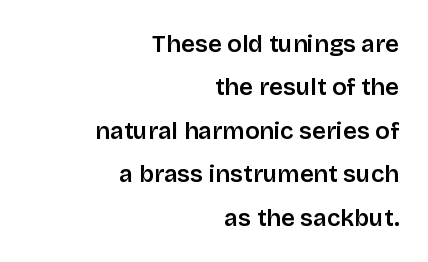
{"italic": "no", "bold": "semi", "underline": "no", "align": "right", "line_spacing_ratio": 1.81, "letter_spacing": "normal", "letter_spacing_em": 0.0, "glyph_px": 24}
